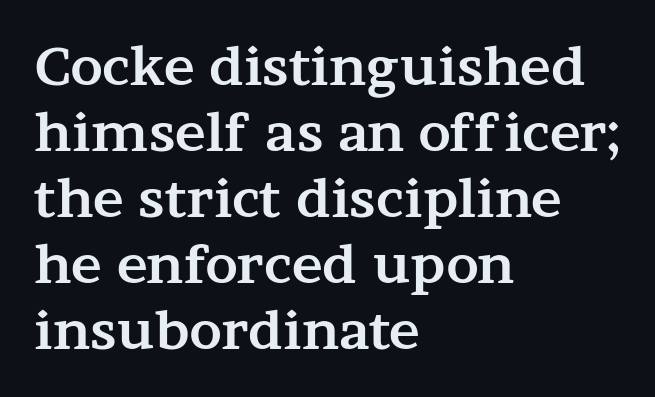
The gaps between neighbouring characters are ordinary and unremarkable. The characters look thick and weighty, a clear bold. These lines are set flush left with a ragged right edge. Only glyphs here, with clear space below each row.
